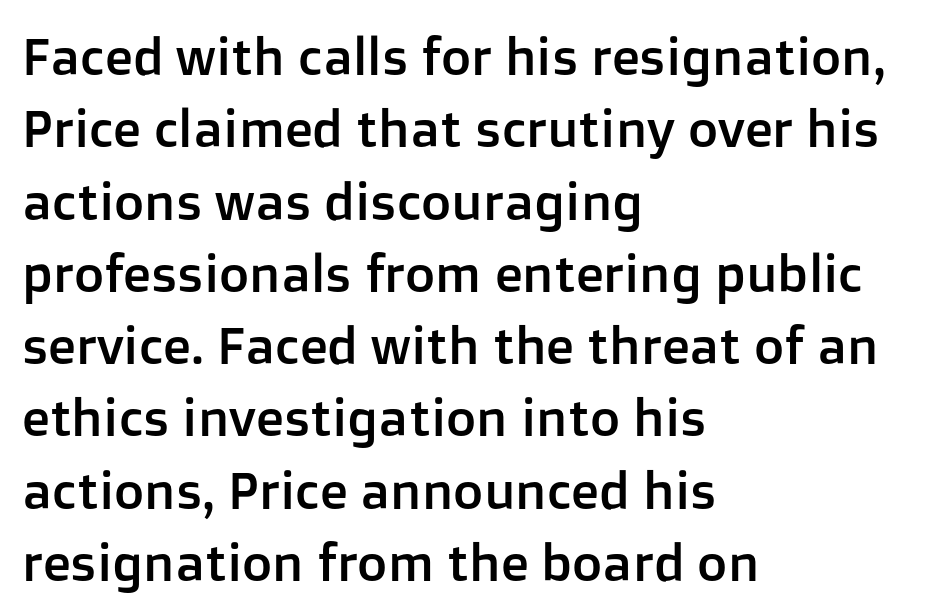
Ascenders rise straight up at ninety degrees. Vertical spacing — default. How are the letters spaced? Ordinarily, with no added tracking. Observe the absence of serifs on each vertical stroke in this sample. Any mark beneath the type? The region is blank.
